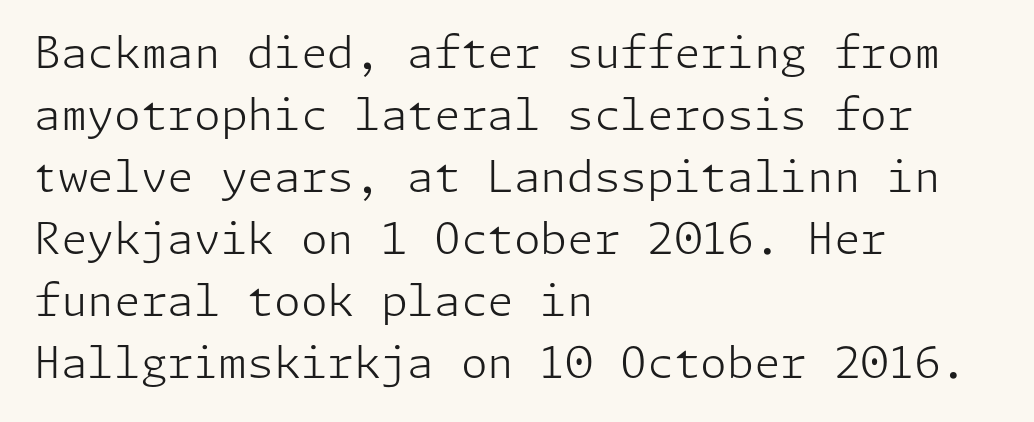
{"serif": "no", "italic": "no", "bold": "no", "weight": "light", "width": "normal", "stroke_contrast": "low", "x_height": "medium", "underline": "no", "align": "left", "line_spacing": "normal", "line_spacing_ratio": 1.44, "letter_spacing": "normal", "letter_spacing_em": 0.0, "glyph_px": 43}
